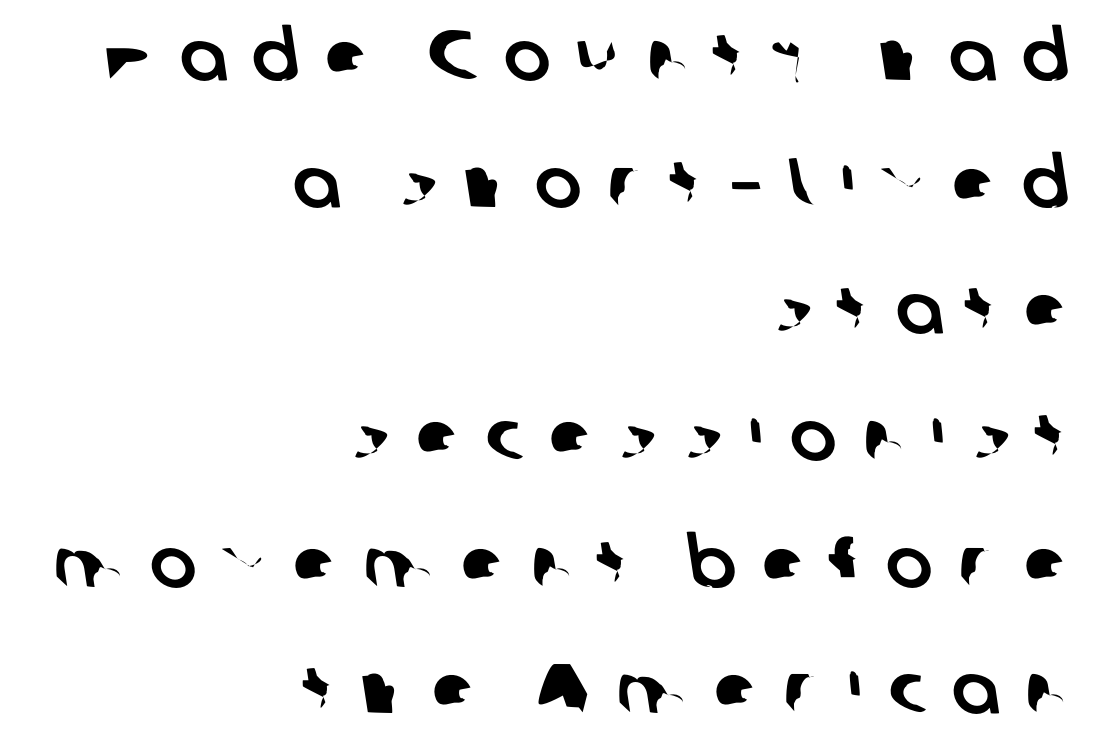
{"serif": "no", "width": "normal", "stroke_contrast": "low", "x_height": "medium", "monospaced": "no", "underline": "no", "align": "right", "line_spacing_ratio": 1.81, "letter_spacing": "wide", "letter_spacing_em": 0.37, "glyph_px": 70}
